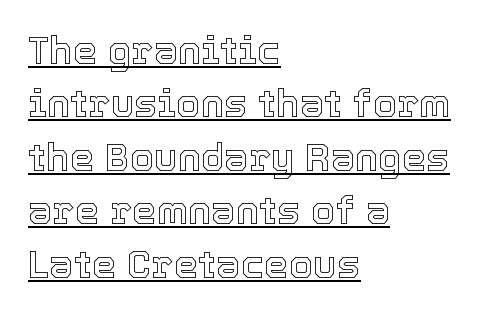
{"italic": "no", "width": "normal", "x_height": "medium", "monospaced": "no", "underline": "yes", "align": "left", "line_spacing": "normal", "line_spacing_ratio": 1.37, "letter_spacing": "normal", "letter_spacing_em": 0.0, "glyph_px": 39}
